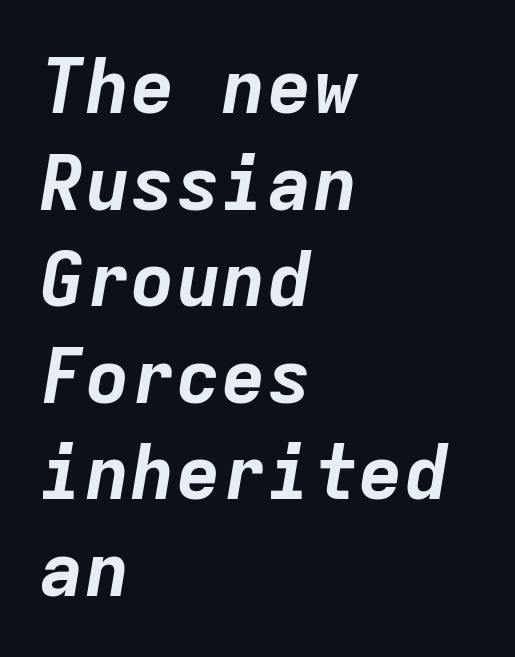
Does the copy run flush right? No — it runs flush left. Normally led — the rows are evenly, conventionally spaced. Each letter, wide or thin by design, is forced into the same width here. Check under the words: just untouched page. An italicized treatment has been applied to the whole sample.
